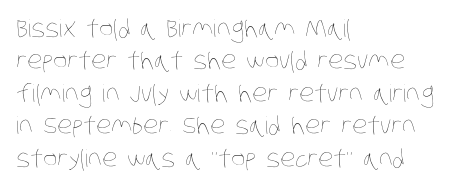
Q: Is the text bold? A: No.
Q: Is the text underlined? A: No.
Q: How is the paragraph aligned? A: Left-aligned.
Q: Is the spacing between letters normal or unusually wide? A: Normal.
Q: Is the spacing between lines tight, normal or loose? A: Normal.
